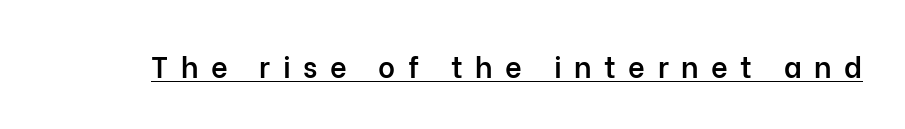
{"serif": "no", "italic": "no", "bold": "semi", "weight": "semibold", "width": "normal", "stroke_contrast": "low", "x_height": "medium", "monospaced": "no", "underline": "yes", "letter_spacing": "wide", "letter_spacing_em": 0.43, "glyph_px": 29}
